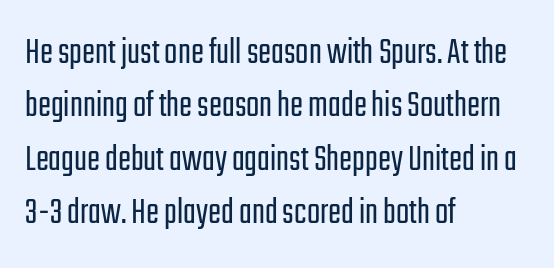
Ordinary non-slanted type is in use. Letterform terminals end flat and unadorned throughout the passage. You could call the tracking neutral — neither tight nor loose. Underlining? Definitely not there. Left-aligned paragraph, ragged on the right. The face used here is proportionally spaced, like ordinary book or web type.
